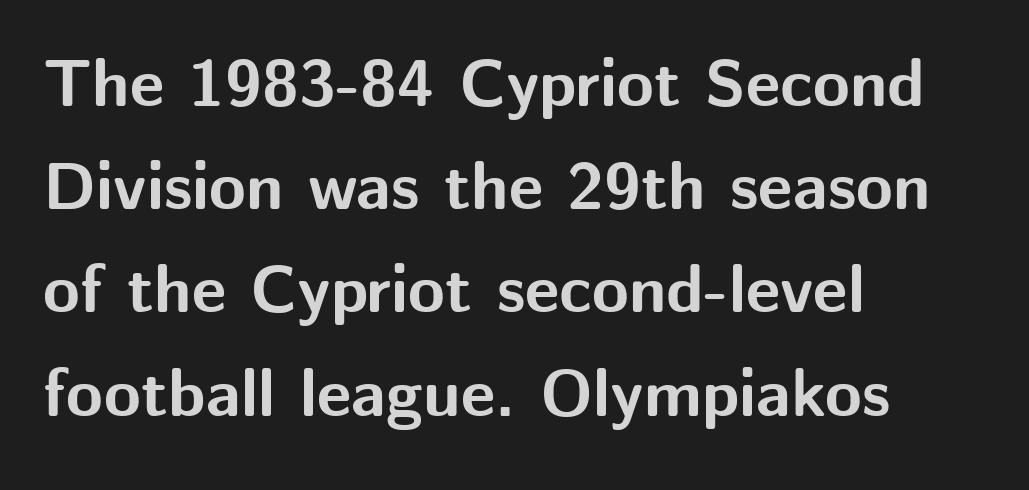
{"serif": "no", "italic": "no", "bold": "yes", "weight": "bold", "width": "normal", "stroke_contrast": "medium", "x_height": "medium", "monospaced": "no", "underline": "no", "align": "left", "line_spacing": "normal", "line_spacing_ratio": 1.54, "letter_spacing": "normal", "letter_spacing_em": 0.0, "glyph_px": 67}
